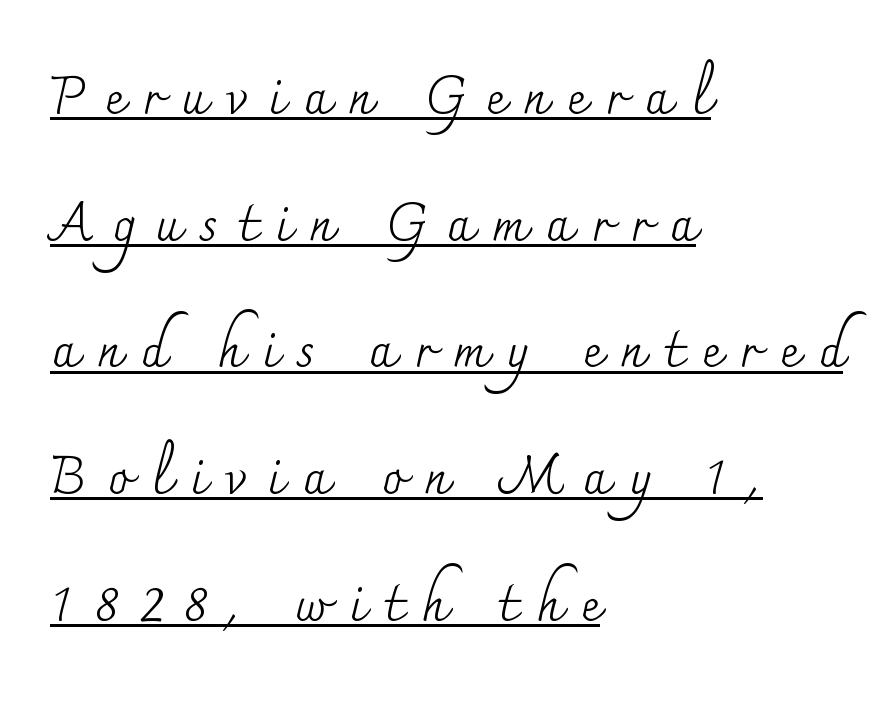
{"serif": "yes", "bold": "no", "weight": "regular", "width": "normal", "stroke_contrast": "medium", "x_height": "small", "monospaced": "no", "underline": "yes", "align": "left", "line_spacing": "loose", "line_spacing_ratio": 2.39, "letter_spacing": "wide", "letter_spacing_em": 0.36, "glyph_px": 53}
